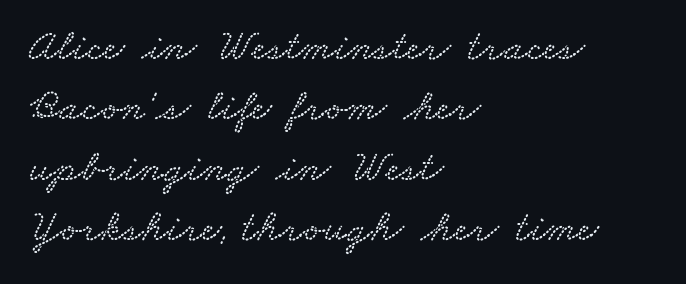
Typeset ragged right — the left edge is the straight one. Vertically, the passage feels balanced, rows spaced as you'd expect. This rendering features lettering with no underline. This sample has the flowing, uneven cadence of proportional lettering. The rendering keeps characters at their native spacing.
